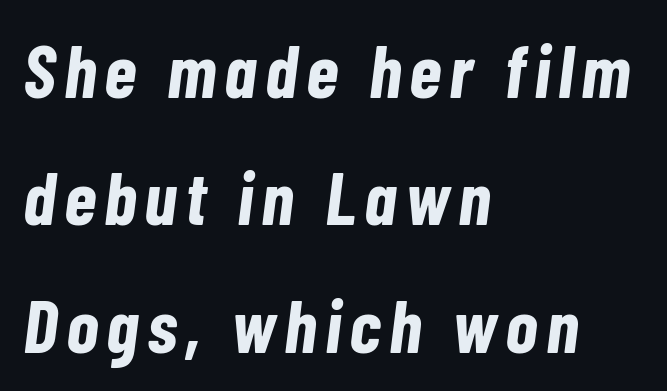
The image shows 75 px bold, condensed type, italic (leaning right); set left-aligned, normal line spacing (1.7x), not underlined; low stroke contrast and a medium x-height.
